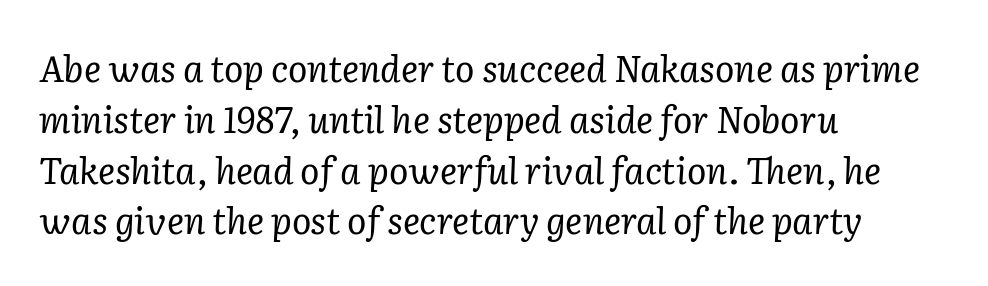
Q: Is the text bold? A: No.
Q: Is the text italic (slanted)? A: Yes, it leans right by about 2 degrees.
Q: Is the typeface a serif or a sans-serif typeface? A: Serif.
Q: Is the text underlined? A: No.
Q: How is the paragraph aligned? A: Left-aligned.
Q: Is the spacing between letters normal or unusually wide? A: Normal.
Q: Is the spacing between lines tight, normal or loose? A: Normal.
Q: Width (condensed, normal, or wide)? A: Normal.
Q: Stroke contrast? A: Low.
Q: x-height? A: Medium.
Q: Monospaced? A: No.
